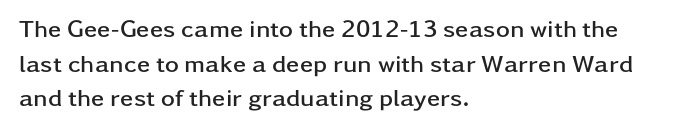
The image shows 24 px bold type, upright; set left-aligned, normal line spacing (1.44x), normal letter spacing, not underlined.
